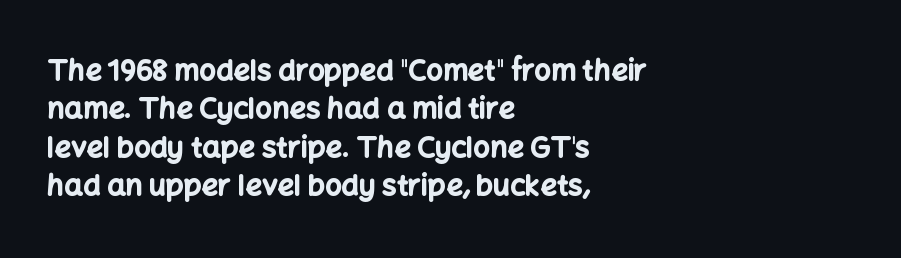
The image shows 29 px bold sans-serif type, upright; set left-aligned, normal line spacing (1.32x), normal letter spacing, not underlined; low stroke contrast and a medium x-height.
